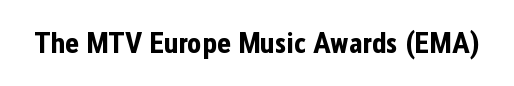
Look at the stroke-to-counter ratio: heavy, a bold. Tracking value appears to be zero — textbook default spacing. Observe the absence of serifs on each vertical stroke in this sample. Proportional: the letters do not fall into vertical columns.
